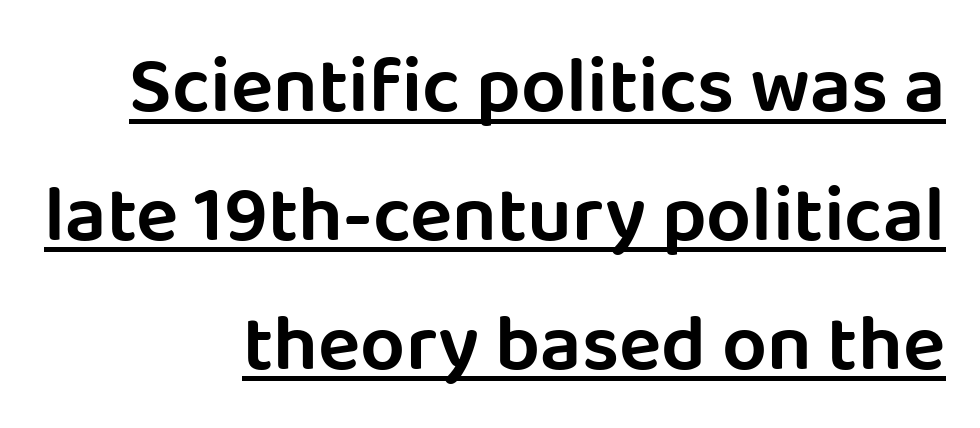
The sample's only ornament is a line tracing under the words. If you measured baseline to baseline, you'd find a middling distance. Italic: no, the glyphs are upright roman. Between one letter and the next there's only the usual sliver of space. A typesetter would call this proportional, since set widths differ per character. Right-aligned paragraph, ragged on the left.
